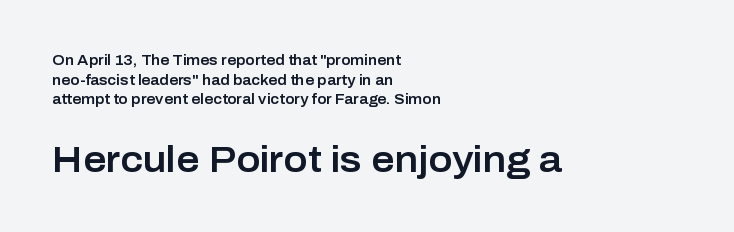
The rendering uses natural spacing where letterforms have individual widths. A typesetter would call this leading conventional body-copy spacing. This is the regular roman posture of the typeface. The passage shown has conventional tracking throughout. Each line starts at the same left margin while the right side varies. The baseline area is clear.
